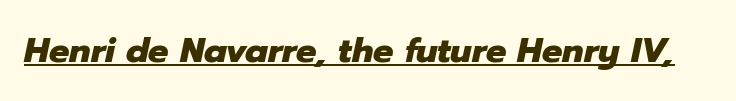
Emphasis is given by a line drawn under the lettering. The letters are slanted; this is an italic face. Students, note that the glyphs here touch the page at normal intervals. Every letter is thick-stroked: bold, no question. Note the varied advance widths — an 'i' is clearly narrower than an 'm'.
